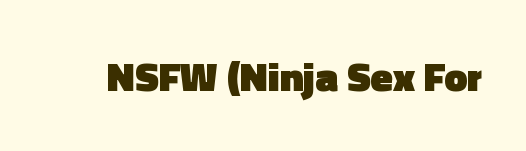
{"serif": "no", "italic": "no", "bold": "yes", "weight": "heavy", "width": "normal", "x_height": "medium", "monospaced": "no", "underline": "no", "letter_spacing": "normal", "letter_spacing_em": 0.0, "glyph_px": 41}
